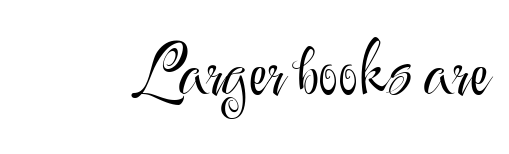
Q: Is the text bold? A: No.
Q: Is the typeface a serif or a sans-serif typeface? A: Sans-serif.
Q: Is the text underlined? A: No.
Q: Is the spacing between letters normal or unusually wide? A: Normal.
Q: Width (condensed, normal, or wide)? A: Normal.
Q: Stroke contrast? A: Medium.
Q: x-height? A: Small.
Q: Monospaced? A: No.
